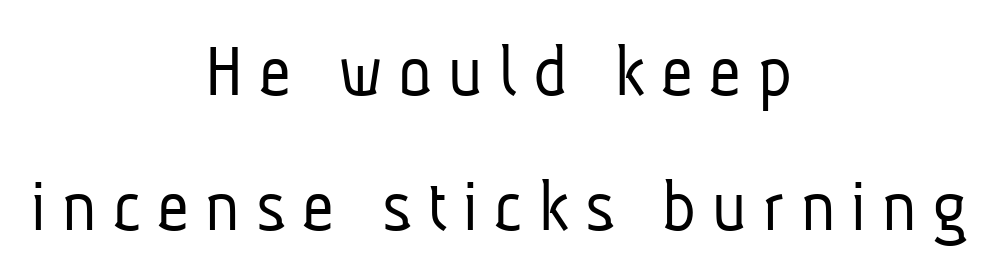
Each letter keeps its own natural width here, so spacing adapts to shape. To sum up the face: it is a sans, with no serifs. Weight class: somewhere from thin through regular. Each row of text sits above clean, open space. Caption: expanded tracking, letters set apart. The paragraph shown floats in the horizontal middle.
